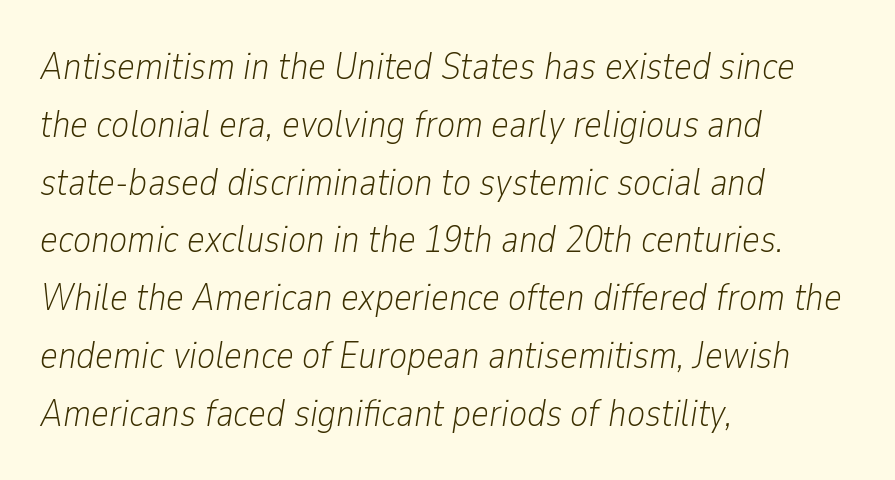
Q: Is the text bold? A: No.
Q: Is the text italic (slanted)? A: Yes, it leans right by about 9 degrees.
Q: Is the text underlined? A: No.
Q: How is the paragraph aligned? A: Left-aligned.
Q: Is the spacing between letters normal or unusually wide? A: Normal.
Q: Is the spacing between lines tight, normal or loose? A: Normal.
Q: Width (condensed, normal, or wide)? A: Condensed.
Q: Stroke contrast? A: Low.
Q: x-height? A: Medium.
Q: Monospaced? A: No.
